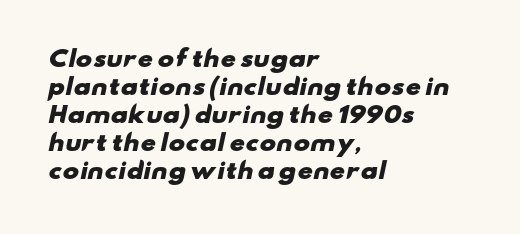
The image shows 22 px bold type; set left-aligned, normal line spacing (1.27x), normal letter spacing, not underlined.
